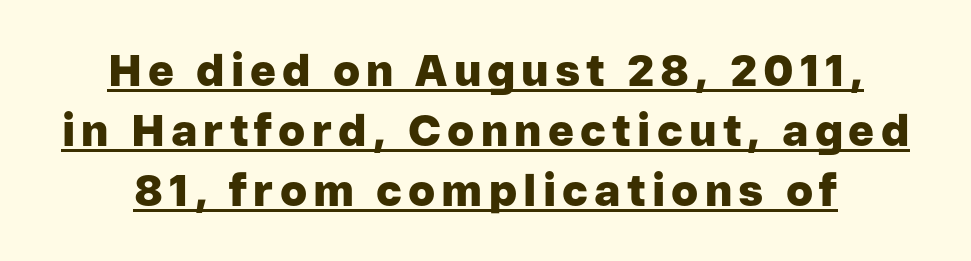
Q: Is the text bold? A: Yes.
Q: Is the text italic (slanted)? A: No, it is upright.
Q: Is the typeface a serif or a sans-serif typeface? A: Sans-serif.
Q: Is the text underlined? A: Yes.
Q: Is the spacing between lines tight, normal or loose? A: Normal.
Q: Width (condensed, normal, or wide)? A: Normal.
Q: Stroke contrast? A: Low.
Q: x-height? A: Medium.
Q: Monospaced? A: No.
